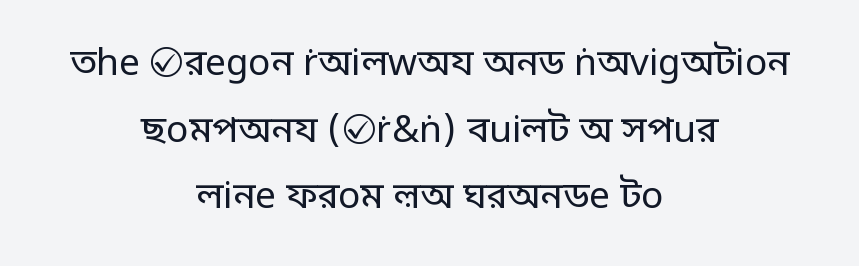
The image shows 37 px regular-weight sans-serif type, upright; set centered, line spacing 1.8x, normal letter spacing, not underlined; low stroke contrast and a large x-height.
